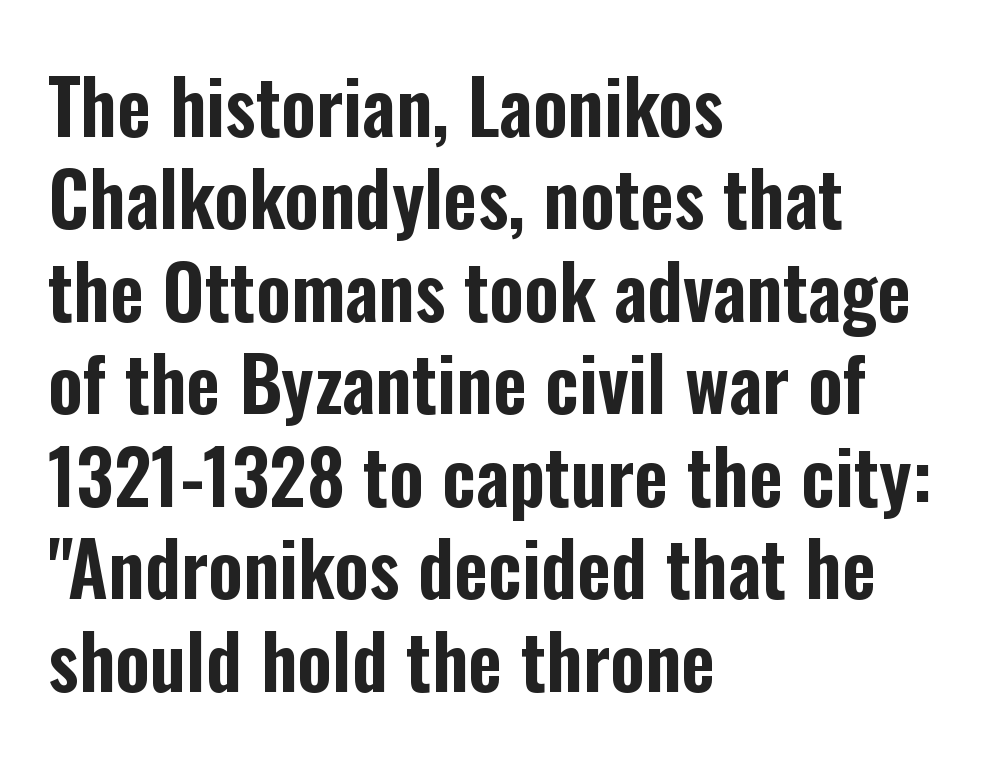
{"serif": "no", "italic": "no", "width": "condensed", "stroke_contrast": "low", "x_height": "medium", "monospaced": "no", "underline": "no", "align": "left", "line_spacing": "normal", "line_spacing_ratio": 1.25, "letter_spacing": "normal", "letter_spacing_em": 0.0, "glyph_px": 74}
